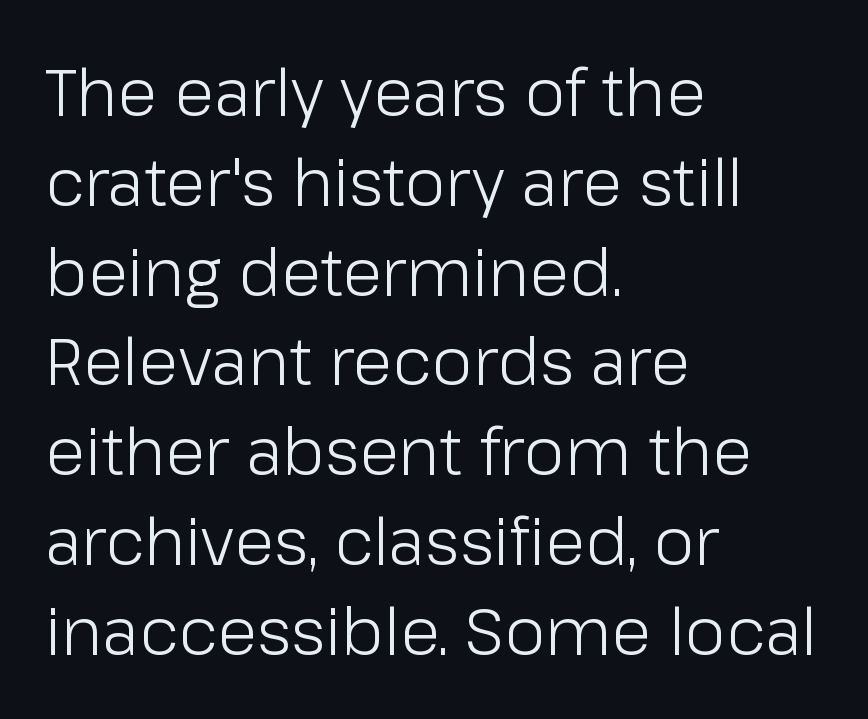
The image shows 66 px light sans-serif type, upright; set left-aligned, normal line spacing (1.36x), normal letter spacing, not underlined; low stroke contrast and a medium x-height.
